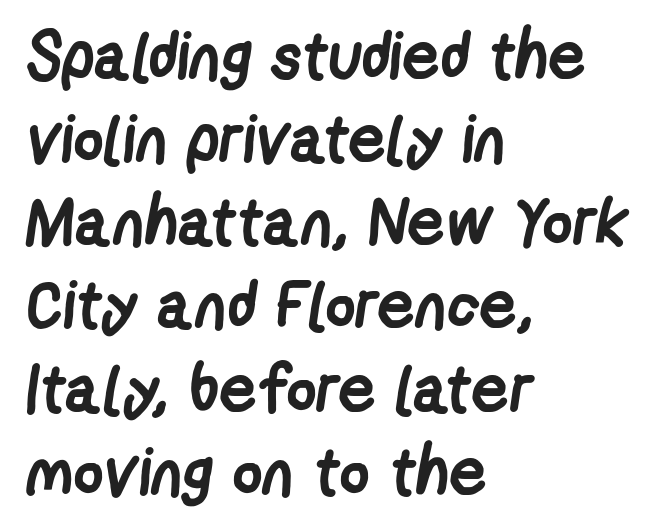
Q: Is the text bold? A: Yes.
Q: Is the typeface a serif or a sans-serif typeface? A: Sans-serif.
Q: Is the text underlined? A: No.
Q: How is the paragraph aligned? A: Left-aligned.
Q: Is the spacing between letters normal or unusually wide? A: Normal.
Q: Is the spacing between lines tight, normal or loose? A: Normal.
Q: Width (condensed, normal, or wide)? A: Condensed.
Q: Stroke contrast? A: Low.
Q: x-height? A: Medium.
Q: Monospaced? A: No.
